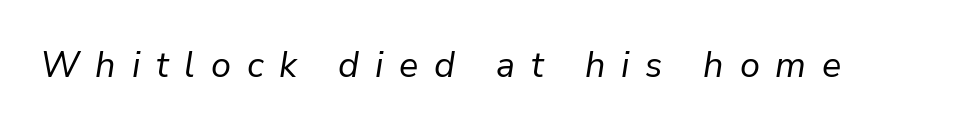
The image shows 36 px regular-weight type, italic (leaning right); set unusually wide letter spacing (+0.44 em), not underlined; low stroke contrast and a medium x-height.
